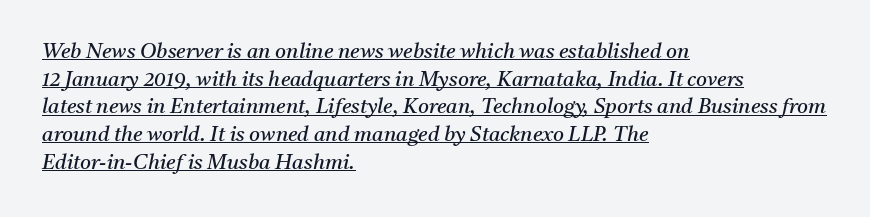
Q: Is the text bold? A: No.
Q: Is the text italic (slanted)? A: Yes, it leans right by about 11 degrees.
Q: Is the text underlined? A: Yes.
Q: How is the paragraph aligned? A: Left-aligned.
Q: Is the spacing between letters normal or unusually wide? A: Normal.
Q: Is the spacing between lines tight, normal or loose? A: Normal.
